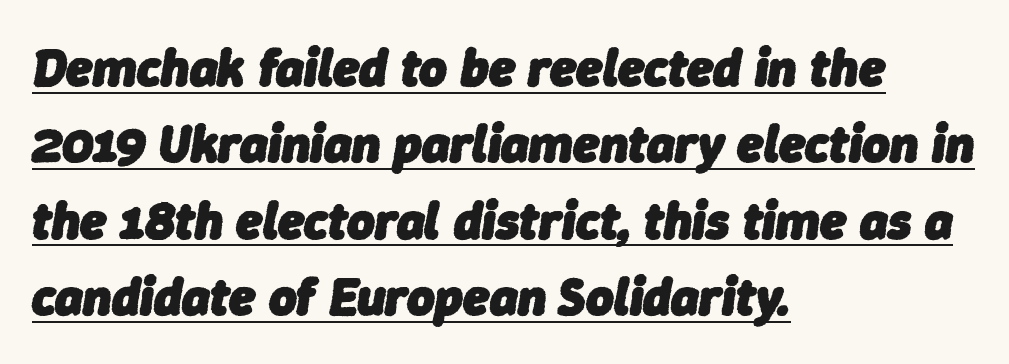
Weight check: bold — yes, fully. Normally led — the rows are evenly, conventionally spaced. These lines stack with their left ends in a neat column. Decoration check: the copy is underlined. The face used here is proportionally spaced, like ordinary book or web type. Style check: oblique.
